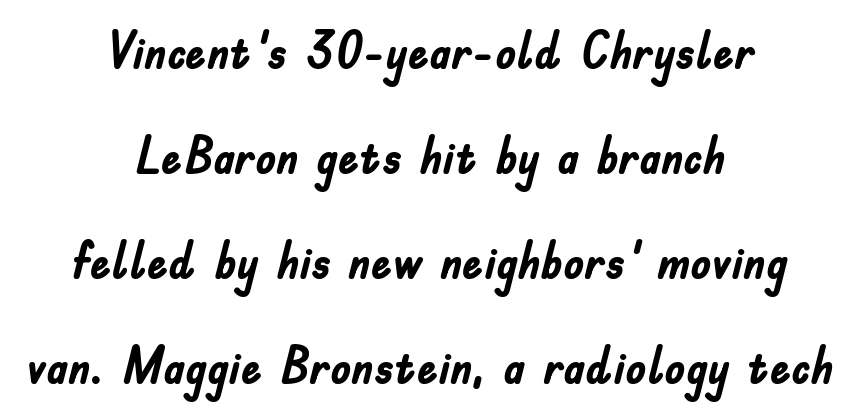
The image shows 52 px semibold, condensed sans-serif type; set centered, loose line spacing (2.02x), normal letter spacing, not underlined; low stroke contrast and a small x-height.
